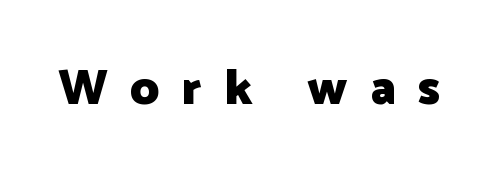
Q: Is the text bold? A: Yes.
Q: Is the text italic (slanted)? A: No, it is upright.
Q: Is the typeface a serif or a sans-serif typeface? A: Sans-serif.
Q: Is the text underlined? A: No.
Q: Is the spacing between letters normal or unusually wide? A: Unusually wide.
Q: Width (condensed, normal, or wide)? A: Normal.
Q: Stroke contrast? A: Low.
Q: x-height? A: Medium.
Q: Monospaced? A: No.
